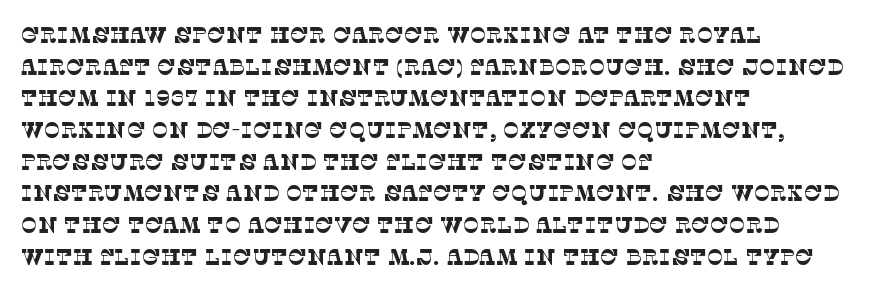
Q: Is the text bold? A: No.
Q: Is the text underlined? A: No.
Q: How is the paragraph aligned? A: Left-aligned.
Q: Is the spacing between letters normal or unusually wide? A: Normal.
Q: Is the spacing between lines tight, normal or loose? A: Normal.
